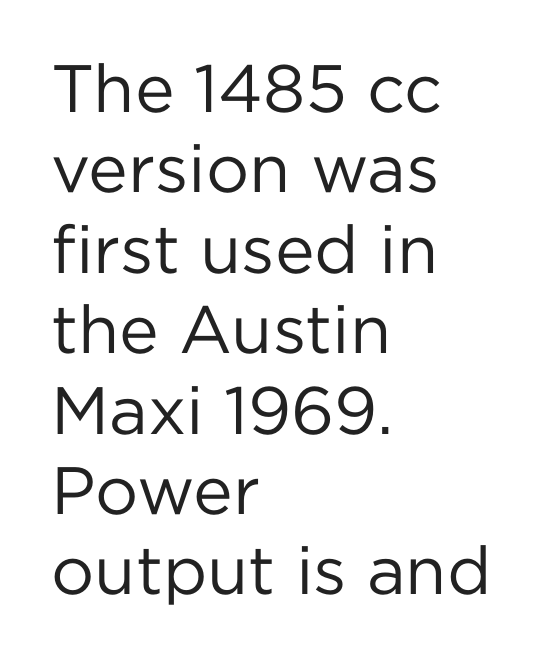
Bare-footed words on every line. Standard letterfit; no display-style spreading of the glyphs. Characters remain perfectly vertical along every line. Spacing verdict: proportional, widths tailored to each character. Does the copy run flush right? No — it runs flush left.
